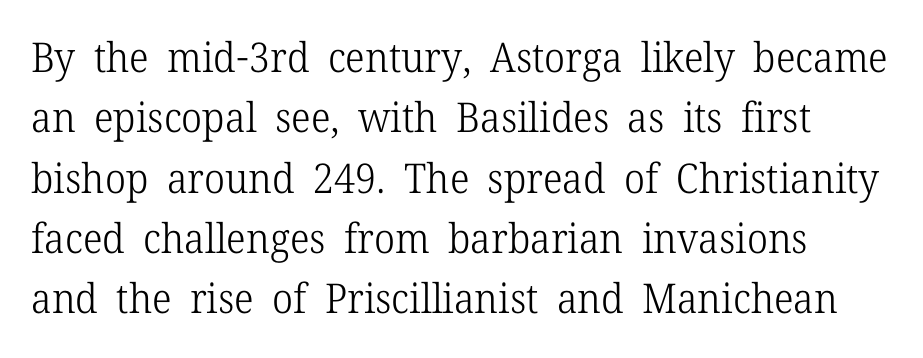
Stroke terminals: seriffed. Plain, unruled lines of type. The line-height multiplier appears to be the usual default. Italic: no, the glyphs are upright roman.
